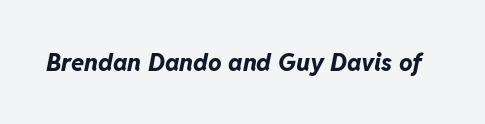
{"italic": "yes", "lean": "right", "slant_degrees": 11, "bold": "yes", "underline": "no", "letter_spacing": "normal", "letter_spacing_em": 0.0, "glyph_px": 24}
